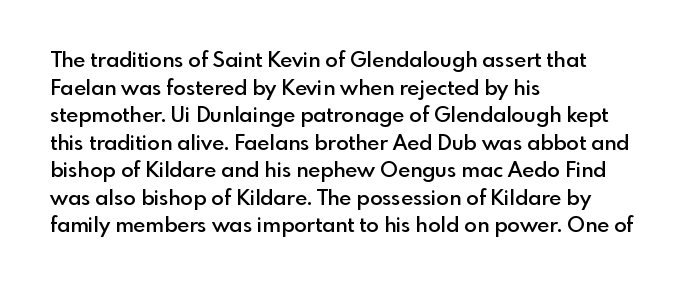
{"italic": "no", "bold": "semi", "underline": "no", "align": "left", "line_spacing": "normal", "line_spacing_ratio": 1.31, "letter_spacing": "normal", "letter_spacing_em": 0.0, "glyph_px": 21}
